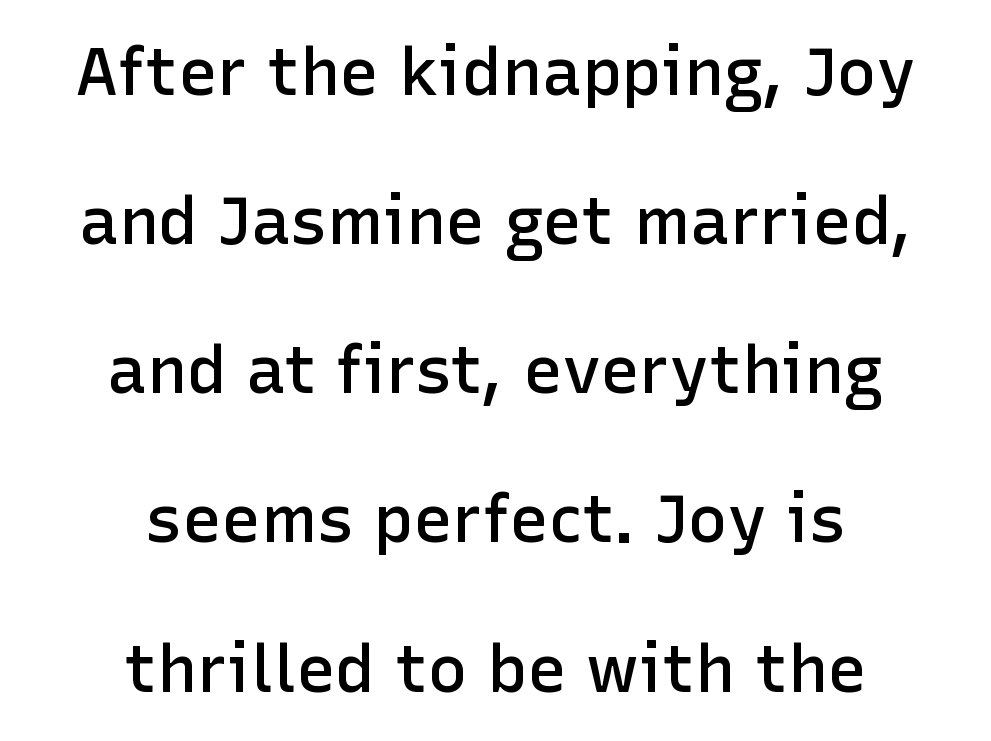
{"serif": "no", "italic": "no", "bold": "semi", "weight": "semibold", "width": "normal", "stroke_contrast": "low", "x_height": "medium", "monospaced": "no", "underline": "no", "align": "center", "line_spacing": "loose", "line_spacing_ratio": 2.26, "letter_spacing": "normal", "letter_spacing_em": 0.0, "glyph_px": 66}
